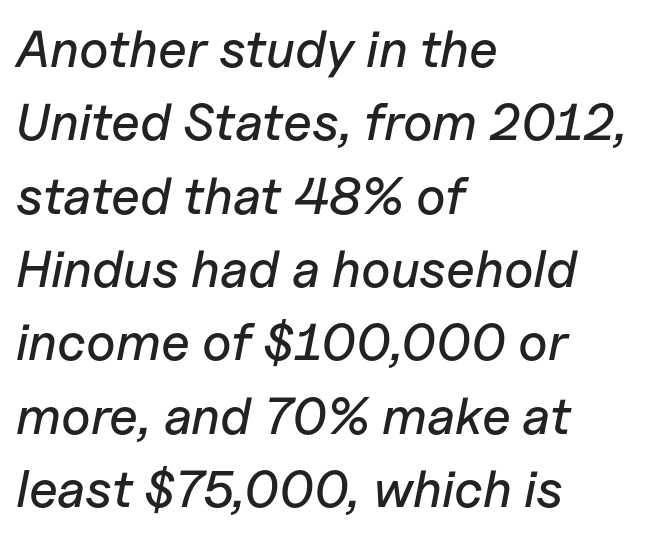
Q: Is the text italic (slanted)? A: Yes, it leans right by about 11 degrees.
Q: Is the text underlined? A: No.
Q: How is the paragraph aligned? A: Left-aligned.
Q: Is the spacing between letters normal or unusually wide? A: Normal.
Q: Is the spacing between lines tight, normal or loose? A: Normal.
Q: Width (condensed, normal, or wide)? A: Normal.
Q: Stroke contrast? A: Low.
Q: x-height? A: Medium.
Q: Monospaced? A: No.
